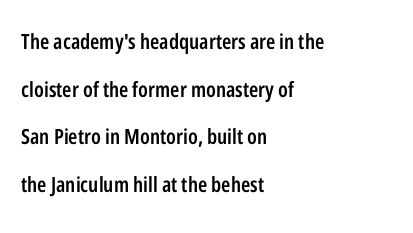
{"italic": "no", "bold": "semi", "underline": "no", "align": "left", "line_spacing": "loose", "line_spacing_ratio": 2.27, "letter_spacing": "normal", "letter_spacing_em": 0.0, "glyph_px": 21}
